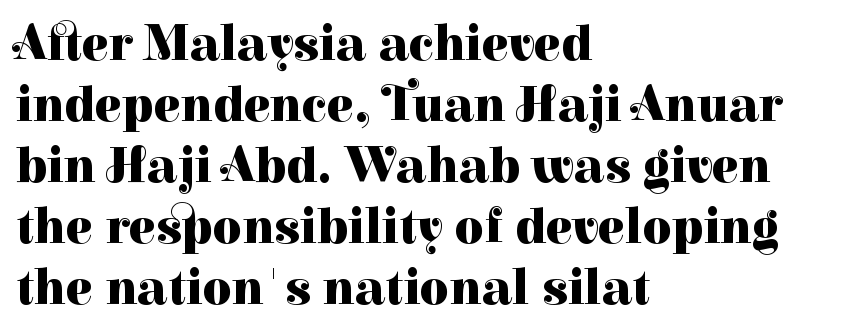
The letters advance in unequal steps, a hallmark of proportional type. This is heavy type, rendered in bold. The face used here is seriffed, in the tradition of book romans. Teacher's note: observe the even left margin — that is flush-left alignment. Glyph-to-glyph distance matches everyday printed text.
